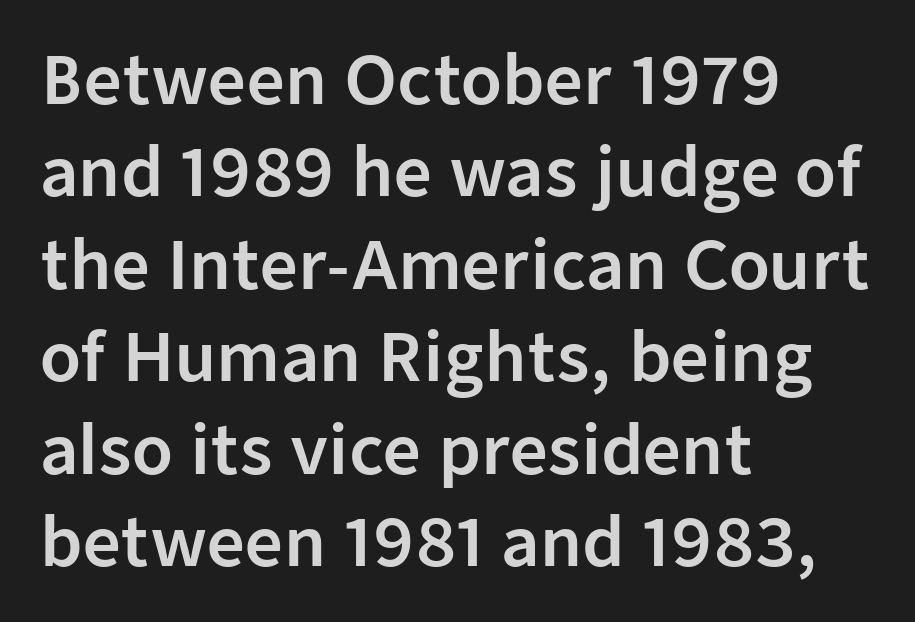
{"serif": "no", "italic": "no", "width": "normal", "stroke_contrast": "low", "x_height": "medium", "monospaced": "no", "underline": "no", "align": "left", "line_spacing": "normal", "line_spacing_ratio": 1.4, "letter_spacing": "normal", "letter_spacing_em": 0.0, "glyph_px": 66}
